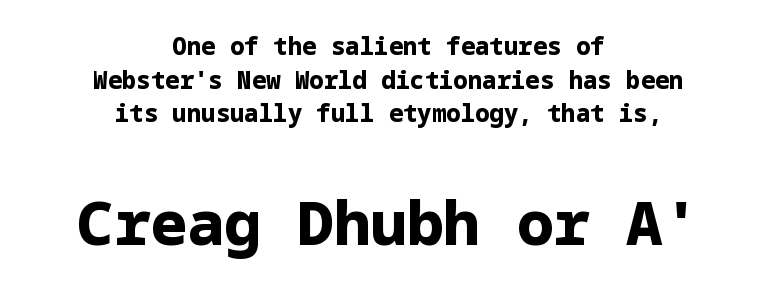
A roman cut, with each character standing at attention. Serif or sans? Sans — the stroke terminals are bare. Short note: letters normally spaced. Type size steps up from the first block to the second. Layout note: lines centered. Is the type bold? Yes — the strokes are clearly thick and heavy.
